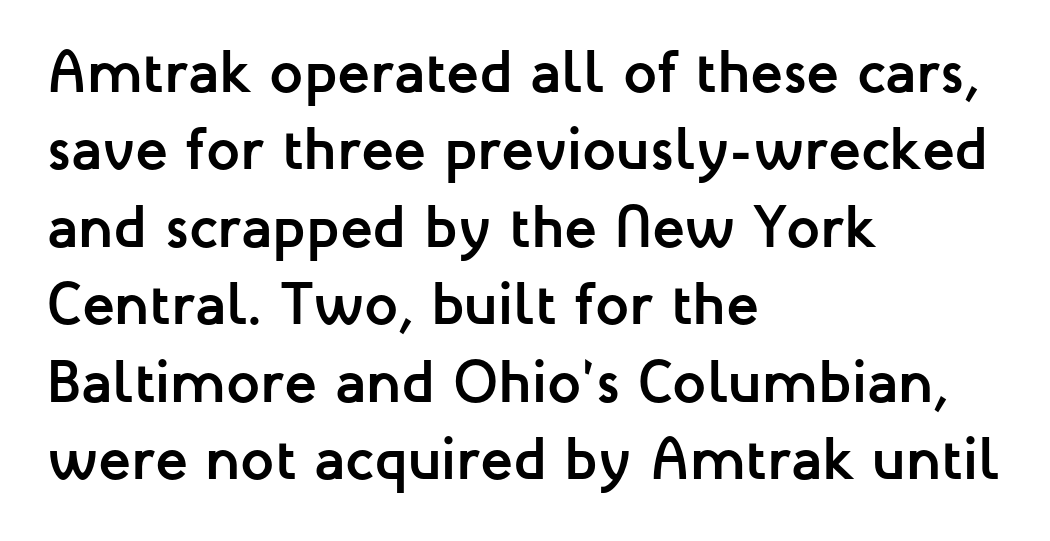
The image shows 60 px semibold sans-serif type, upright; set left-aligned, normal line spacing (1.29x), normal letter spacing, not underlined; low stroke contrast and a medium x-height.
